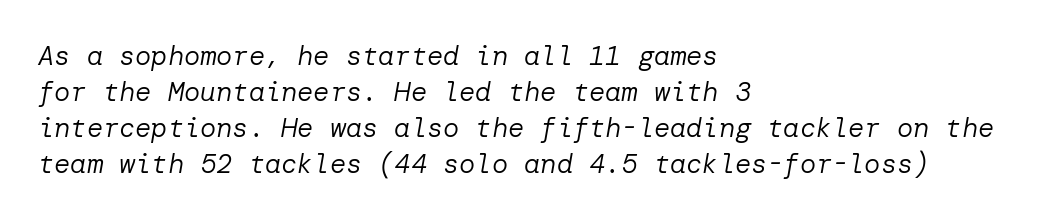
Anything drawn beneath the words? Only blank space. No heavy texture on the line: the type isn't bold. The letterforms sit shoulder to shoulder at normal distance. These lines are set flush left with a ragged right edge. These lines sit exactly where default settings would place them. Emphasis-style slanted type is in use.
